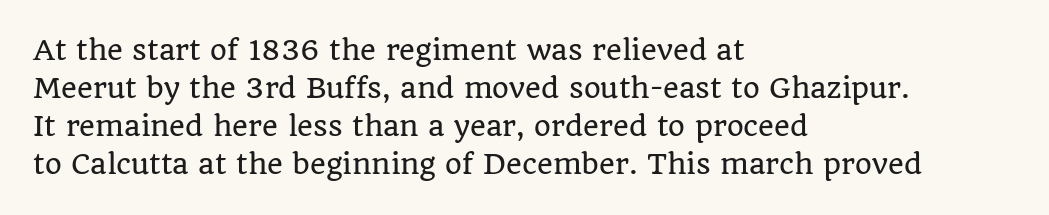
{"italic": "no", "underline": "no", "align": "left", "line_spacing": "normal", "line_spacing_ratio": 1.41, "letter_spacing": "normal", "letter_spacing_em": 0.0, "glyph_px": 27}
